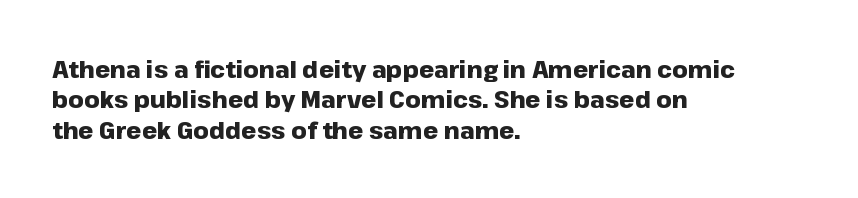
The image shows 24 px bold type, upright; set left-aligned, normal line spacing (1.27x), normal letter spacing, not underlined.
